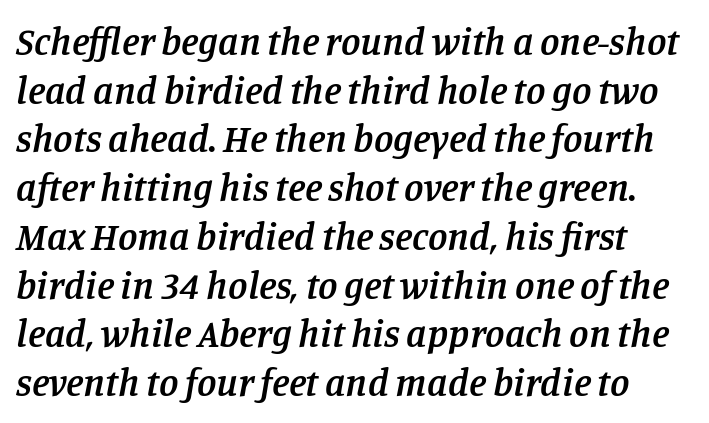
{"serif": "yes", "italic": "yes", "lean": "right", "slant_degrees": 11, "bold": "semi", "weight": "semibold", "width": "normal", "stroke_contrast": "low", "x_height": "large", "monospaced": "no", "underline": "no", "line_spacing": "normal", "line_spacing_ratio": 1.25, "letter_spacing": "normal", "letter_spacing_em": 0.0, "glyph_px": 39}
